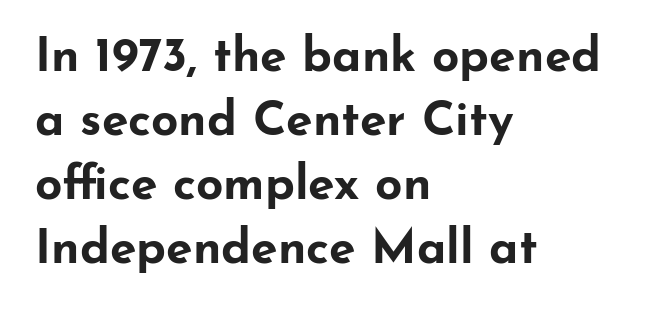
{"serif": "no", "italic": "no", "bold": "yes", "weight": "bold", "width": "wide", "stroke_contrast": "low", "x_height": "small", "monospaced": "no", "underline": "no", "align": "left", "line_spacing": "normal", "line_spacing_ratio": 1.33, "letter_spacing": "normal", "letter_spacing_em": 0.0, "glyph_px": 48}
